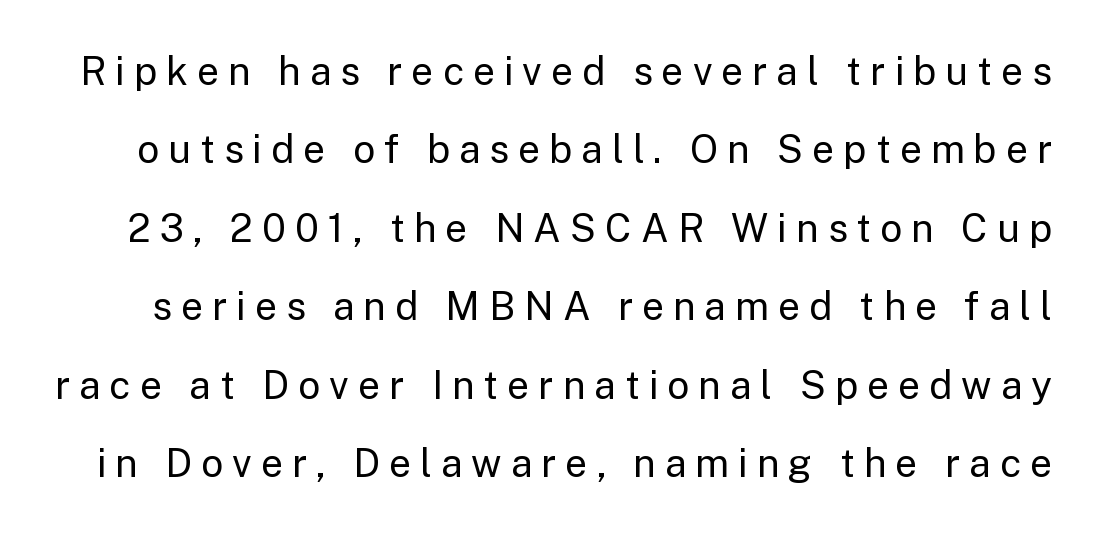
Q: Is the text bold? A: No.
Q: Is the text italic (slanted)? A: No, it is upright.
Q: Is the typeface a serif or a sans-serif typeface? A: Sans-serif.
Q: Is the text underlined? A: No.
Q: Is the spacing between letters normal or unusually wide? A: Unusually wide.
Q: Is the spacing between lines tight, normal or loose? A: Loose.
Q: Width (condensed, normal, or wide)? A: Normal.
Q: Stroke contrast? A: Low.
Q: x-height? A: Medium.
Q: Monospaced? A: No.
